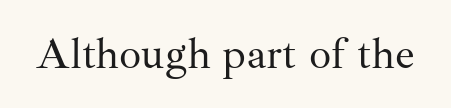
The image shows 44 px regular-weight serif type, upright; set normal letter spacing, not underlined; medium stroke contrast and a small x-height.
